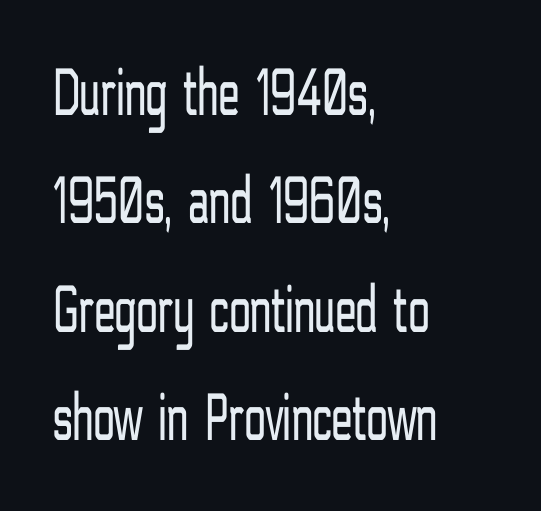
{"serif": "no", "italic": "no", "bold": "no", "weight": "light", "width": "condensed", "stroke_contrast": "low", "x_height": "medium", "monospaced": "no", "underline": "no", "align": "left", "line_spacing": "normal", "line_spacing_ratio": 1.57, "letter_spacing": "normal", "letter_spacing_em": 0.0, "glyph_px": 69}
